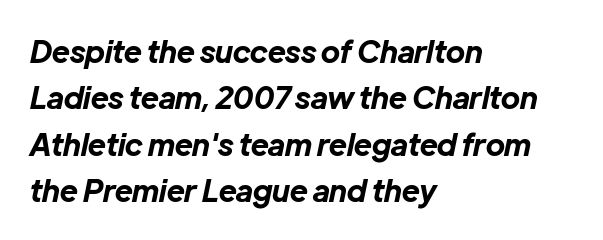
The image shows 30 px bold type, italic (leaning right); set left-aligned, normal line spacing (1.55x), normal letter spacing, not underlined; low stroke contrast and a medium x-height.
